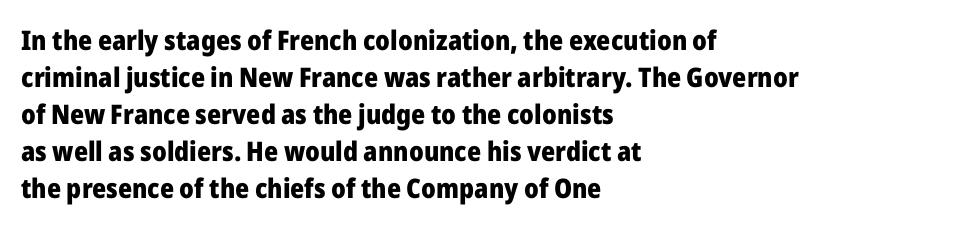
{"italic": "no", "bold": "yes", "underline": "no", "align": "left", "line_spacing": "normal", "line_spacing_ratio": 1.37, "letter_spacing": "normal", "letter_spacing_em": 0.0, "glyph_px": 27}
